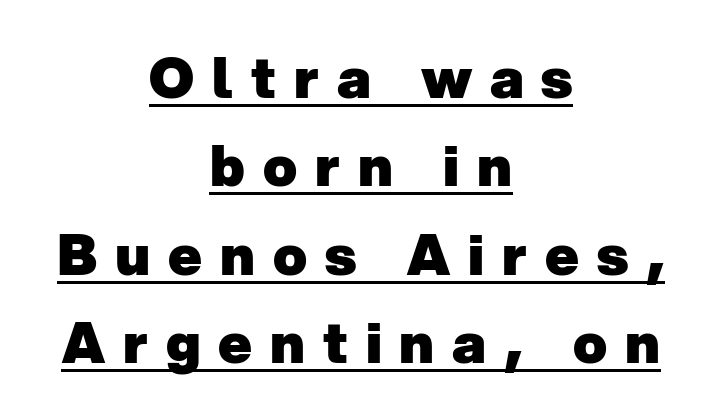
Q: Is the text bold? A: Yes.
Q: Is the typeface a serif or a sans-serif typeface? A: Sans-serif.
Q: Is the text underlined? A: Yes.
Q: How is the paragraph aligned? A: Centered.
Q: Is the spacing between letters normal or unusually wide? A: Unusually wide.
Q: Is the spacing between lines tight, normal or loose? A: Normal.
Q: Width (condensed, normal, or wide)? A: Normal.
Q: Stroke contrast? A: Low.
Q: x-height? A: Medium.
Q: Monospaced? A: No.
